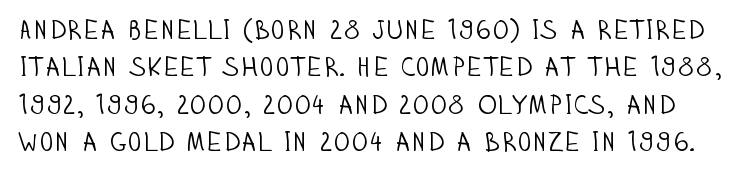
The image shows 27 px text type, upright; set normal line spacing (1.38x), normal letter spacing, not underlined.
